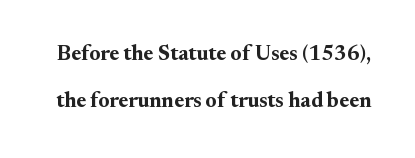
Unmarked baselines from the first word to the last. This sample trades compactness for vertical openness between lines. Does the lettering tilt? It doesn't — this is upright. Bold? Absolutely — the strokes are thick and heavy. Tracking here is standard; glyphs follow each other at the usual distance.
